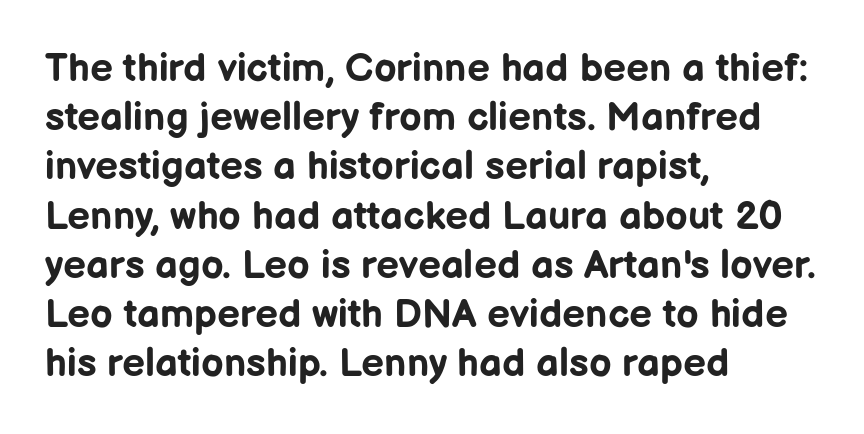
Glance below the letters and you will spot only blank space. Heft: maximum for text — a bold. What kind of face is this? One without serifs — a sans. Letter spacing: default.
